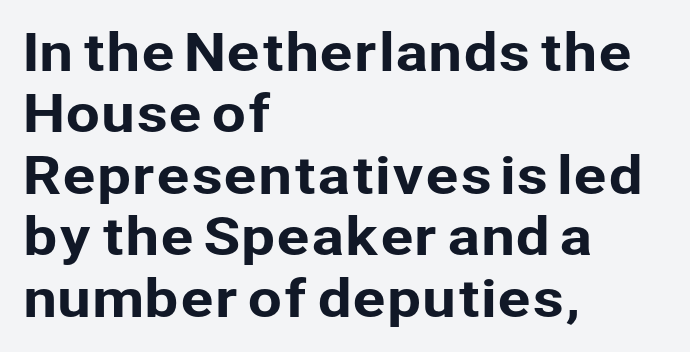
{"serif": "no", "italic": "no", "width": "normal", "stroke_contrast": "low", "x_height": "medium", "monospaced": "no", "underline": "no", "align": "left", "line_spacing_ratio": 1.23, "letter_spacing": "normal", "letter_spacing_em": 0.0, "glyph_px": 50}
